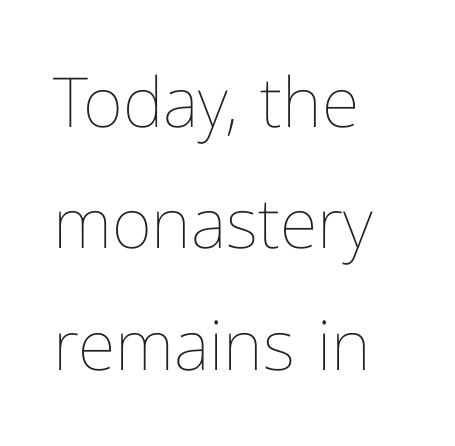
The image shows 69 px thin type, upright; set left-aligned, line spacing 1.76x, normal letter spacing, not underlined; low stroke contrast and a medium x-height.
